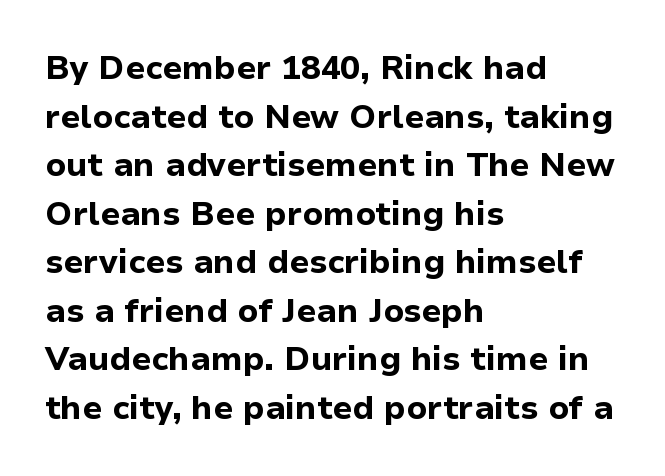
Q: Is the text bold? A: Yes.
Q: Is the text italic (slanted)? A: No, it is upright.
Q: Is the typeface a serif or a sans-serif typeface? A: Sans-serif.
Q: Is the text underlined? A: No.
Q: How is the paragraph aligned? A: Left-aligned.
Q: Is the spacing between letters normal or unusually wide? A: Normal.
Q: Is the spacing between lines tight, normal or loose? A: Normal.
Q: Width (condensed, normal, or wide)? A: Normal.
Q: Stroke contrast? A: Low.
Q: x-height? A: Medium.
Q: Monospaced? A: No.
